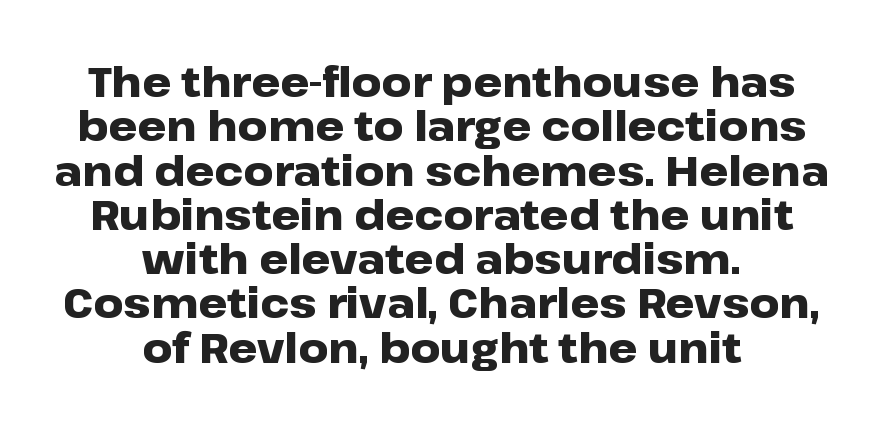
The characters look thick and weighty, a clear bold. Varying glyph widths throughout — classic text-font behaviour. Examine the stroke ends and you'll find no serifs. Is there much room between lines? No — they nearly touch. How are the letters spaced? Ordinarily, with no added tracking.
